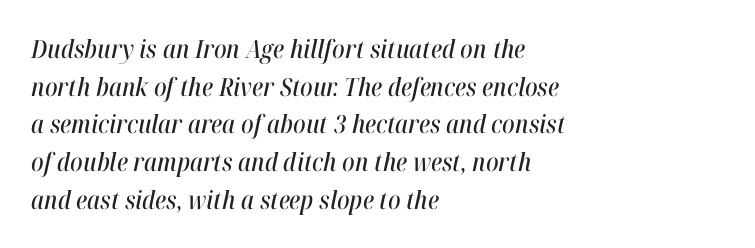
The image shows 25 px text type, italic (leaning right); set left-aligned, normal line spacing (1.51x), normal letter spacing, not underlined.
